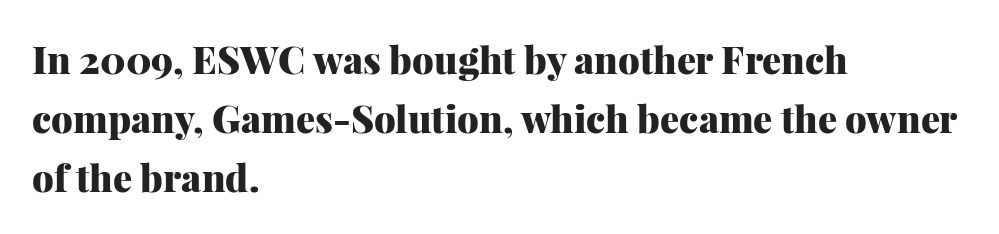
Q: Is the text bold? A: Yes.
Q: Is the text italic (slanted)? A: No, it is upright.
Q: Is the typeface a serif or a sans-serif typeface? A: Serif.
Q: Is the text underlined? A: No.
Q: How is the paragraph aligned? A: Left-aligned.
Q: Is the spacing between letters normal or unusually wide? A: Normal.
Q: Is the spacing between lines tight, normal or loose? A: Normal.
Q: Width (condensed, normal, or wide)? A: Normal.
Q: Stroke contrast? A: Medium.
Q: x-height? A: Medium.
Q: Monospaced? A: No.
